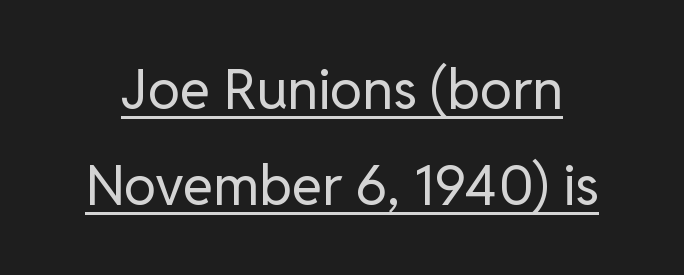
Each line of the rendering has a horizontal stroke beneath the glyphs. I'd call this a sans setting — the letters go barefoot. This is roman type, the default non-slanted kind. Note the varied advance widths — an 'i' is clearly narrower than an 'm'.
